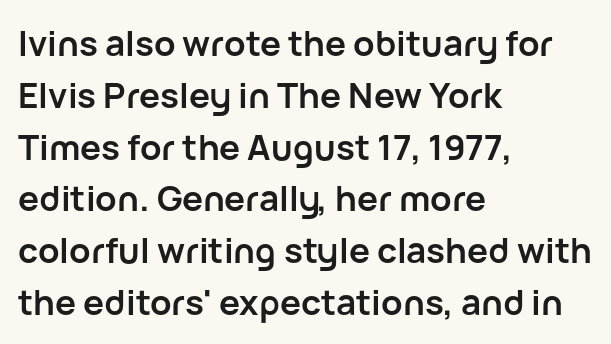
The image shows 35 px semibold sans-serif type, upright; set left-aligned, normal line spacing (1.48x), normal letter spacing, not underlined; low stroke contrast and a medium x-height.
